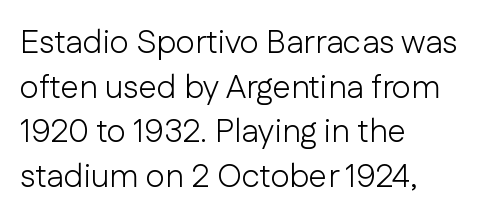
Style check: upright. A typesetter would call this leading conventional body-copy spacing. Is the type heavy? It reads as light-to-regular instead. Does the type have serifs? No, each stem ends abruptly. Compared with typical body copy, the letter spacing here is the same. The paragraph has a hard left edge and a soft right edge.
